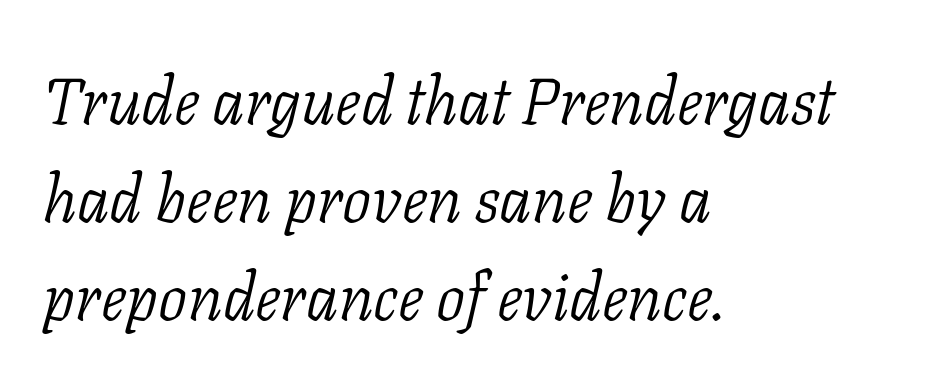
Q: Is the text bold? A: No.
Q: Is the text italic (slanted)? A: Yes, it leans right by about 11 degrees.
Q: Is the typeface a serif or a sans-serif typeface? A: Serif.
Q: Is the text underlined? A: No.
Q: How is the paragraph aligned? A: Left-aligned.
Q: Is the spacing between letters normal or unusually wide? A: Normal.
Q: Is the spacing between lines tight, normal or loose? A: Normal.
Q: Width (condensed, normal, or wide)? A: Normal.
Q: Stroke contrast? A: Low.
Q: x-height? A: Medium.
Q: Monospaced? A: No.
